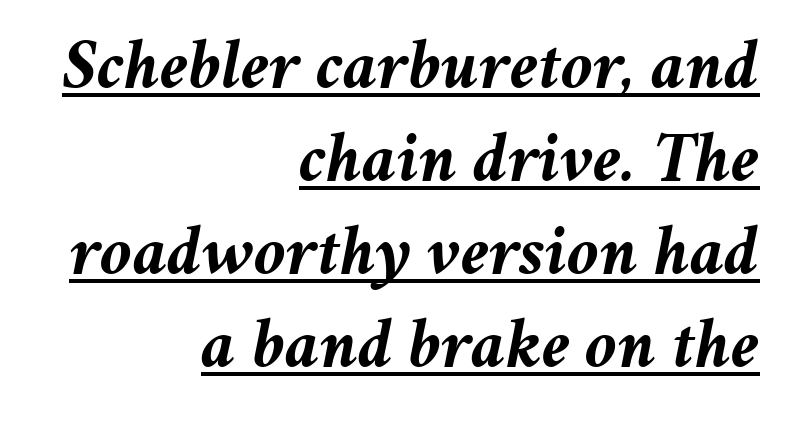
Q: Is the text bold? A: Yes.
Q: Is the text italic (slanted)? A: Yes, it leans right by about 11 degrees.
Q: Is the text underlined? A: Yes.
Q: How is the paragraph aligned? A: Right-aligned.
Q: Is the spacing between letters normal or unusually wide? A: Normal.
Q: Is the spacing between lines tight, normal or loose? A: Normal.
Q: Width (condensed, normal, or wide)? A: Normal.
Q: Stroke contrast? A: Medium.
Q: x-height? A: Medium.
Q: Monospaced? A: No.
